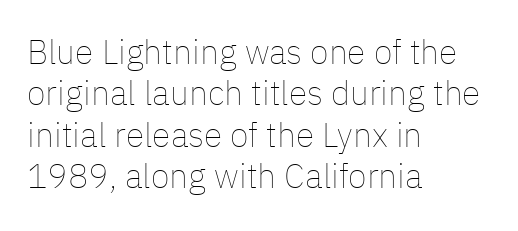
Q: Is the text bold? A: No.
Q: Is the text italic (slanted)? A: No, it is upright.
Q: Is the text underlined? A: No.
Q: How is the paragraph aligned? A: Left-aligned.
Q: Is the spacing between letters normal or unusually wide? A: Normal.
Q: Width (condensed, normal, or wide)? A: Normal.
Q: Stroke contrast? A: Low.
Q: x-height? A: Medium.
Q: Monospaced? A: No.
